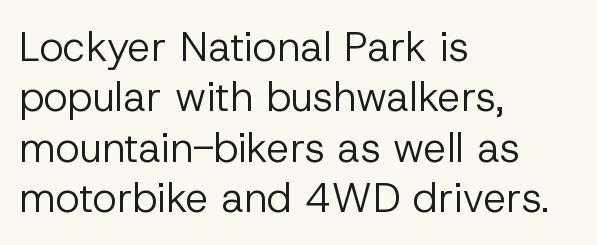
The image shows 41 px regular-weight sans-serif type, upright; set left-aligned, line spacing 1.23x, normal letter spacing, not underlined; low stroke contrast and a medium x-height.
